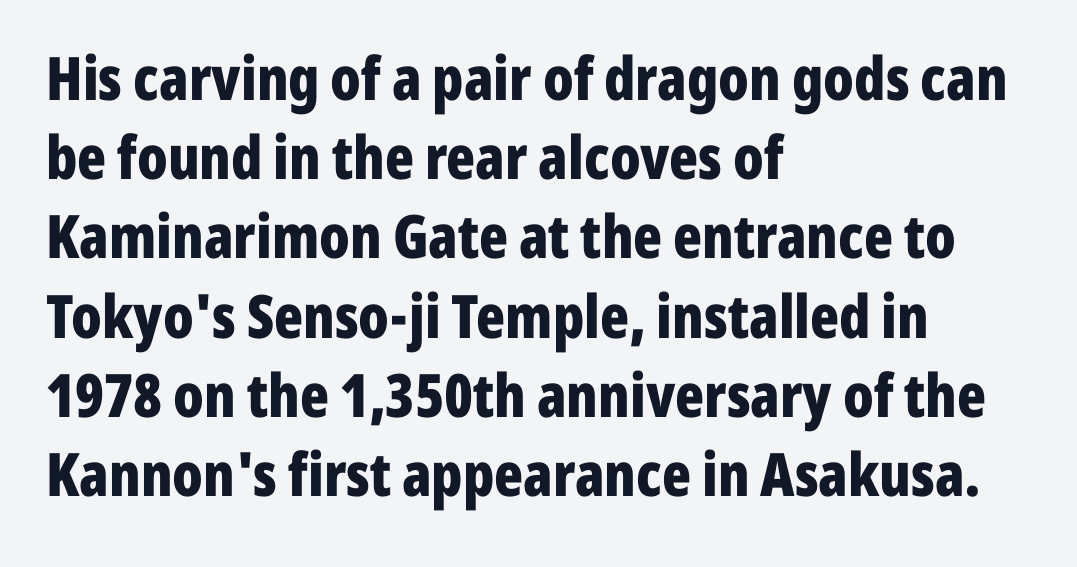
The letterforms sit shoulder to shoulder at normal distance. Is there much room between lines? A standard amount, neither cramped nor airy. Each line starts at the same left margin while the right side varies. Type style note: lacks serifs. Notice how the stems are strictly vertical — no italics here. Only glyphs here, with clear space below each row.
